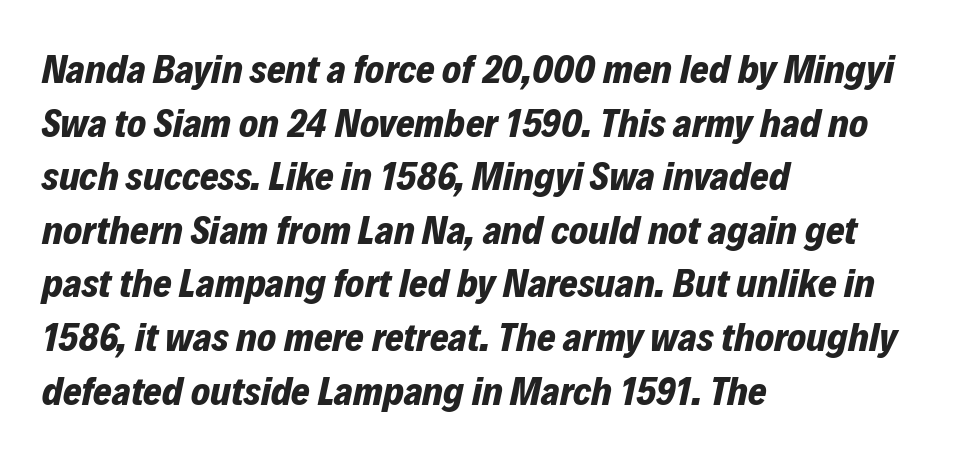
The image shows 40 px bold type, italic (leaning right); set left-aligned, normal line spacing (1.34x), normal letter spacing, not underlined; low stroke contrast and a medium x-height.
